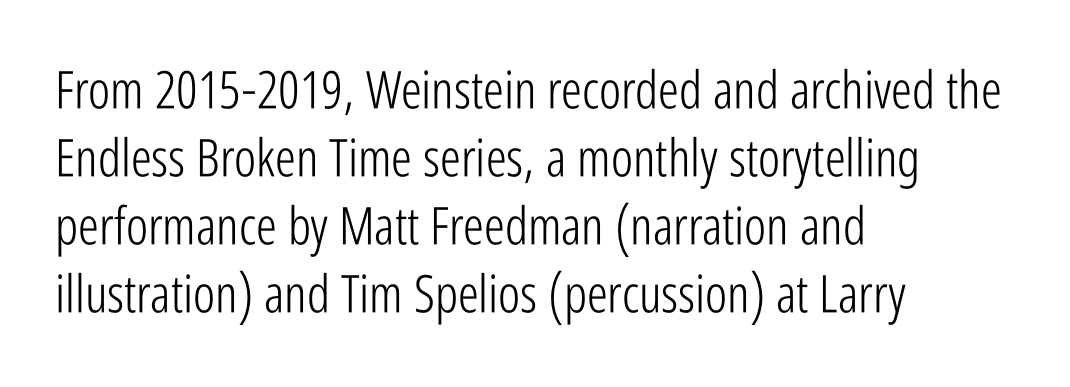
The image shows 52 px light, condensed sans-serif type, upright; set left-aligned, normal line spacing (1.31x), normal letter spacing, not underlined; low stroke contrast and a medium x-height.
